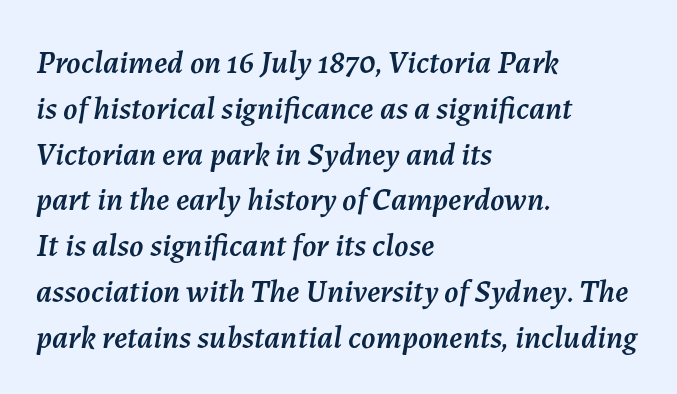
Q: Is the text italic (slanted)? A: Yes, it leans right by about 7 degrees.
Q: Is the text underlined? A: No.
Q: How is the paragraph aligned? A: Left-aligned.
Q: Is the spacing between letters normal or unusually wide? A: Normal.
Q: Is the spacing between lines tight, normal or loose? A: Normal.
Q: Width (condensed, normal, or wide)? A: Normal.
Q: Stroke contrast? A: Medium.
Q: x-height? A: Medium.
Q: Monospaced? A: No.
